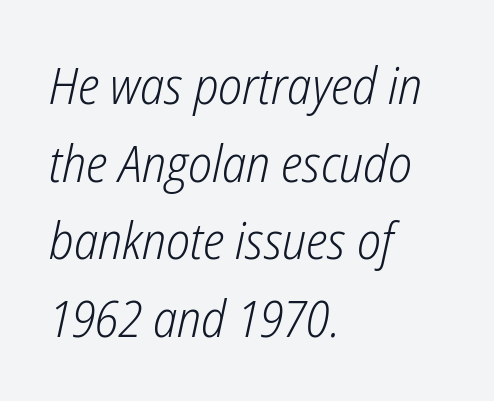
Q: Is the text bold? A: No.
Q: Is the text italic (slanted)? A: Yes, it leans right by about 12 degrees.
Q: Is the text underlined? A: No.
Q: How is the paragraph aligned? A: Left-aligned.
Q: Is the spacing between letters normal or unusually wide? A: Normal.
Q: Is the spacing between lines tight, normal or loose? A: Normal.
Q: Width (condensed, normal, or wide)? A: Condensed.
Q: Stroke contrast? A: Low.
Q: x-height? A: Medium.
Q: Monospaced? A: No.
